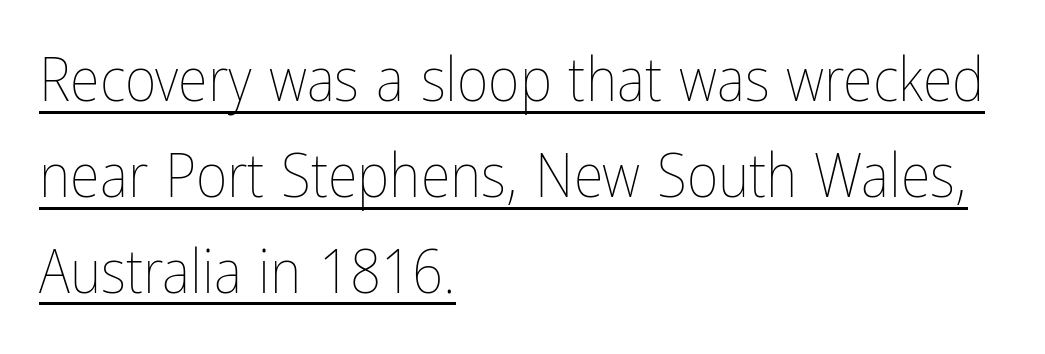
Q: Is the text bold? A: No.
Q: Is the text italic (slanted)? A: No, it is upright.
Q: Is the text underlined? A: Yes.
Q: How is the paragraph aligned? A: Left-aligned.
Q: Is the spacing between letters normal or unusually wide? A: Normal.
Q: Is the spacing between lines tight, normal or loose? A: Normal.
Q: Width (condensed, normal, or wide)? A: Condensed.
Q: Stroke contrast? A: Low.
Q: x-height? A: Medium.
Q: Monospaced? A: No.
